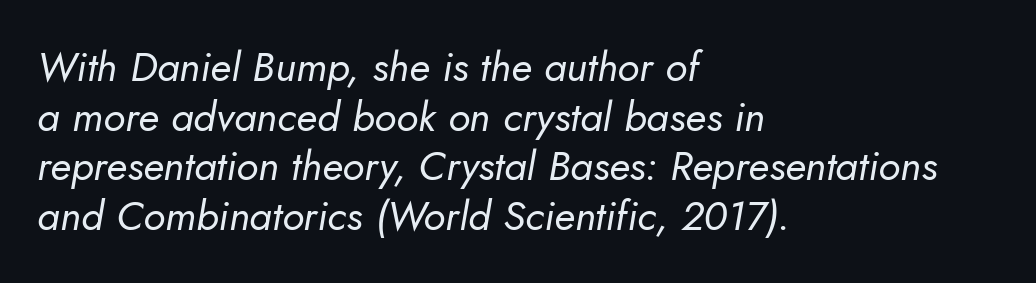
The image shows 41 px regular-weight type, italic (leaning right); set left-aligned, line spacing 1.21x, normal letter spacing, not underlined; low stroke contrast and a small x-height.
